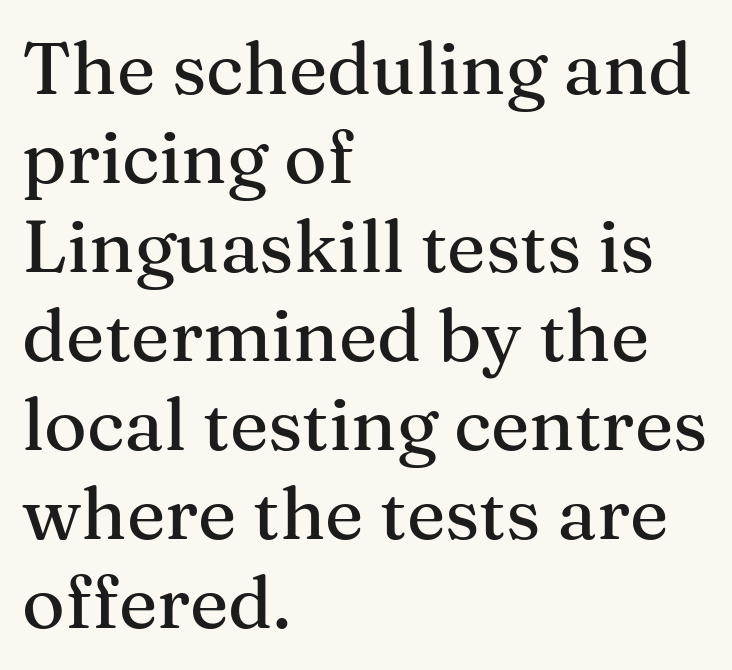
Q: Is the text italic (slanted)? A: No, it is upright.
Q: Is the typeface a serif or a sans-serif typeface? A: Serif.
Q: Is the text underlined? A: No.
Q: How is the paragraph aligned? A: Left-aligned.
Q: Is the spacing between letters normal or unusually wide? A: Normal.
Q: Width (condensed, normal, or wide)? A: Normal.
Q: Stroke contrast? A: Medium.
Q: x-height? A: Medium.
Q: Monospaced? A: No.
